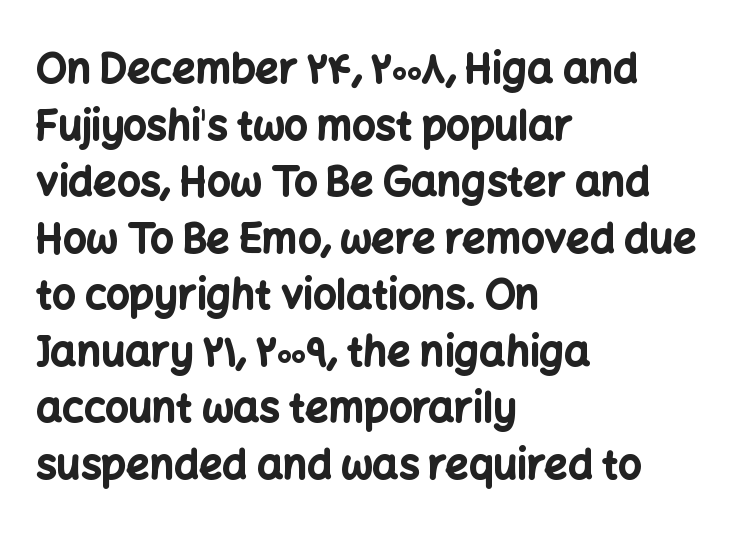
The image shows 41 px bold sans-serif type, upright; set left-aligned, normal line spacing (1.38x), normal letter spacing, not underlined; low stroke contrast and a medium x-height.
